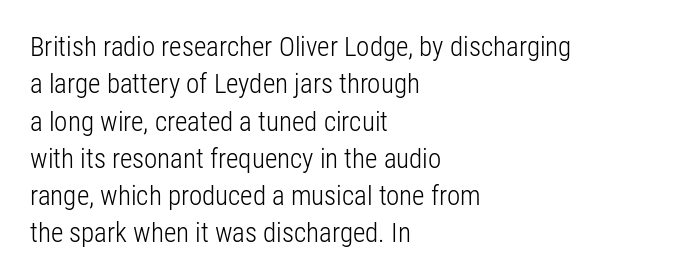
The image shows 27 px text type, upright; set left-aligned, normal line spacing (1.38x), normal letter spacing, not underlined.
